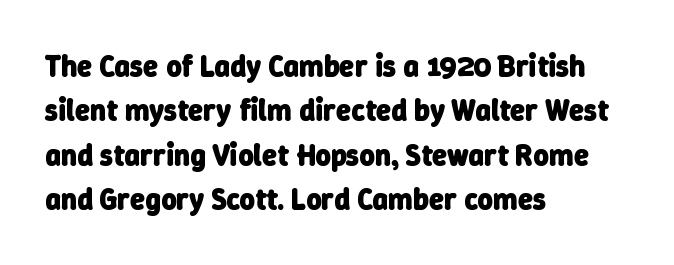
Q: Is the text bold? A: Yes.
Q: Is the typeface a serif or a sans-serif typeface? A: Sans-serif.
Q: Is the text underlined? A: No.
Q: How is the paragraph aligned? A: Left-aligned.
Q: Is the spacing between letters normal or unusually wide? A: Normal.
Q: Is the spacing between lines tight, normal or loose? A: Normal.
Q: Width (condensed, normal, or wide)? A: Normal.
Q: Stroke contrast? A: Low.
Q: x-height? A: Medium.
Q: Monospaced? A: No.
